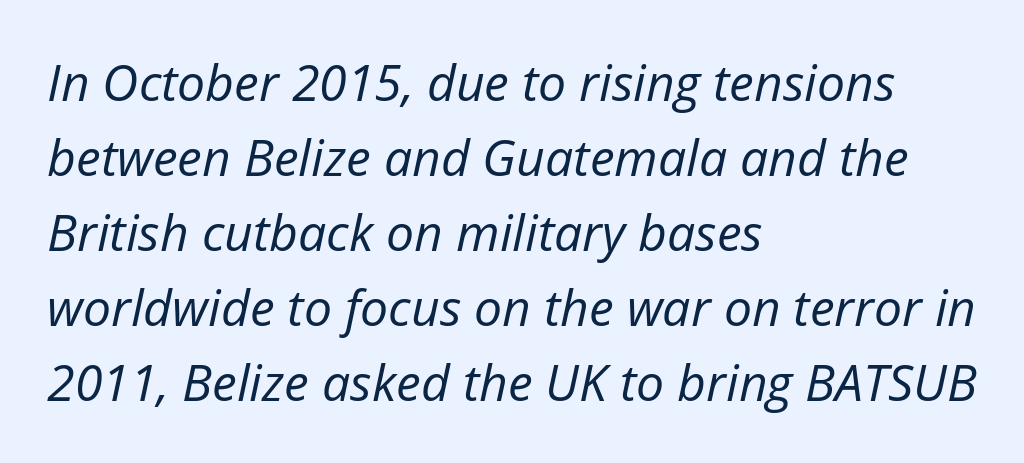
{"italic": "yes", "lean": "right", "slant_degrees": 12, "bold": "no", "weight": "regular", "width": "normal", "stroke_contrast": "low", "x_height": "medium", "monospaced": "no", "underline": "no", "align": "left", "line_spacing": "normal", "line_spacing_ratio": 1.5, "letter_spacing": "normal", "letter_spacing_em": 0.0, "glyph_px": 50}
